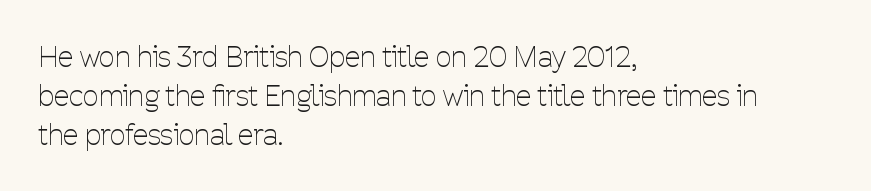
Q: Is the text bold? A: No.
Q: Is the text italic (slanted)? A: No, it is upright.
Q: Is the typeface a serif or a sans-serif typeface? A: Sans-serif.
Q: Is the text underlined? A: No.
Q: How is the paragraph aligned? A: Left-aligned.
Q: Is the spacing between letters normal or unusually wide? A: Normal.
Q: Is the spacing between lines tight, normal or loose? A: Normal.
Q: Width (condensed, normal, or wide)? A: Condensed.
Q: Stroke contrast? A: Low.
Q: x-height? A: Medium.
Q: Monospaced? A: No.
